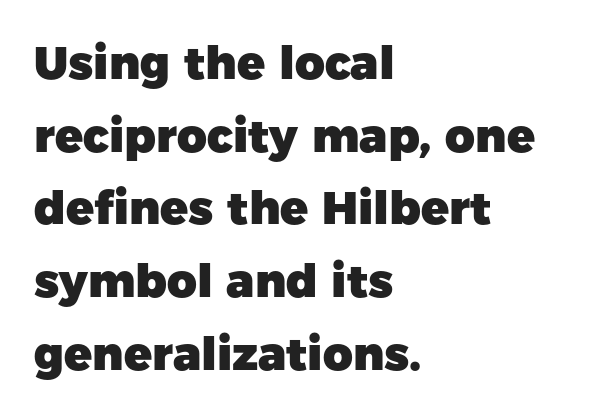
The space between consecutive lines is moderate. Think of a printed novel: that variable character pitch is what you see here. The type is set solid horizontally, with unmodified tracking. The rendering anchors every line to the left-hand side. Thick stems and heavy bowls — unmistakably bold. Notice how the stems are strictly vertical — no italics here.
